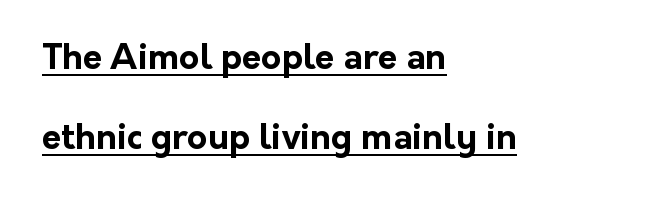
The image shows 35 px bold sans-serif type, upright; set left-aligned, loose line spacing (2.28x), normal letter spacing, underlined; low stroke contrast and a medium x-height.
